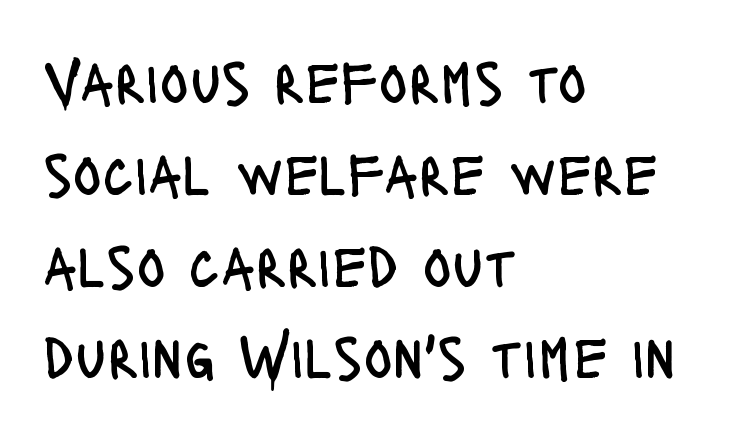
The image shows 60 px regular-weight, condensed sans-serif type, upright; set left-aligned, normal line spacing (1.53x), normal letter spacing, not underlined; low stroke contrast and a large x-height.
